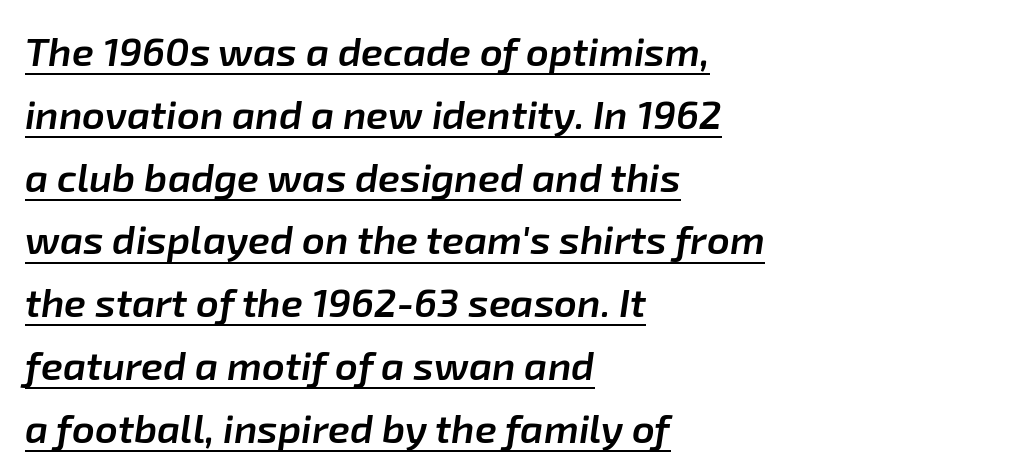
Q: Is the text bold? A: Semi-bold.
Q: Is the text italic (slanted)? A: Yes, it leans right by about 8 degrees.
Q: Is the text underlined? A: Yes.
Q: How is the paragraph aligned? A: Left-aligned.
Q: Is the spacing between letters normal or unusually wide? A: Normal.
Q: Is the spacing between lines tight, normal or loose? A: Normal.
Q: Width (condensed, normal, or wide)? A: Normal.
Q: Stroke contrast? A: Low.
Q: x-height? A: Medium.
Q: Monospaced? A: No.
